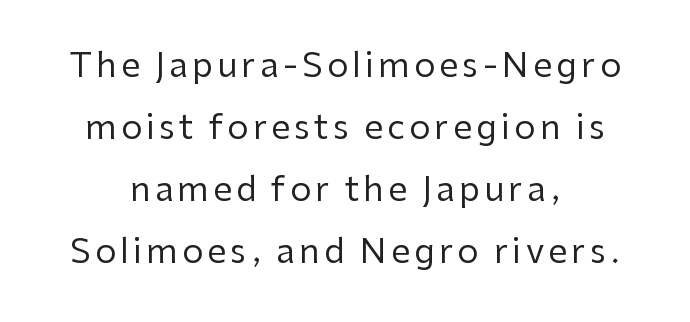
{"serif": "no", "italic": "no", "bold": "no", "weight": "regular", "width": "normal", "stroke_contrast": "low", "x_height": "medium", "monospaced": "no", "underline": "no", "align": "center", "line_spacing_ratio": 1.82, "glyph_px": 34}
